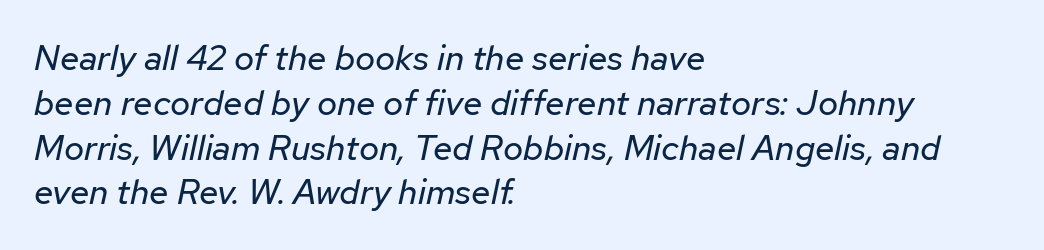
The face looks like a standard text weight, possibly lighter. Every character sits at an angle, as italics do. The rows are spaced the way most documents space them. The letterforms sit shoulder to shoulder at normal distance.
